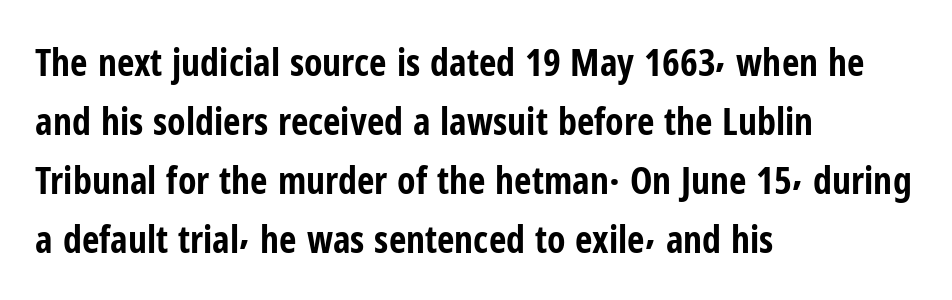
Caption: multi-line text, flush left, ragged right. Compared with typical paragraphs, the rows here are spaced about the same. The letters stand upright; this is a roman face. The typesetting leans heavy: a genuine bold. What stands out about the letter spacing? Nothing — it is the standard amount.
